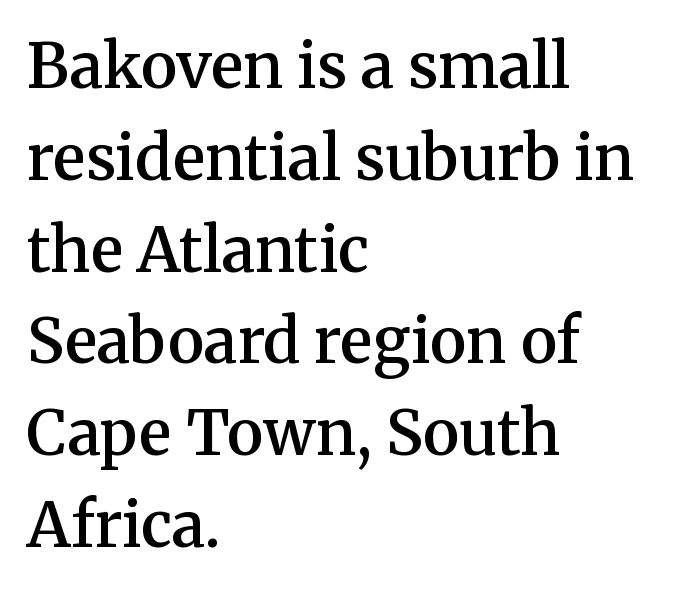
Glance below the letters and you will spot only blank space. This sample is left-justified, so line endings fall wherever the words run out. Small tapered or slab feet sit at the stroke ends, so this counts as serif. Rendered with straight, roman letterforms. A typesetter would call this proportional, since set widths differ per character. Students, this is semibold: more ink than regular, less than bold.
